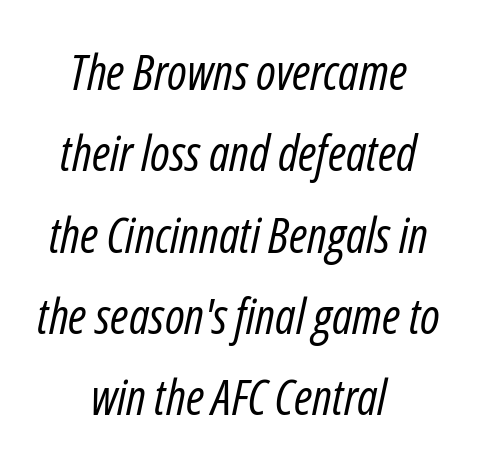
The image shows 49 px regular-weight, condensed type, italic (leaning right); set centered, normal line spacing (1.66x), normal letter spacing, not underlined; low stroke contrast and a medium x-height.
